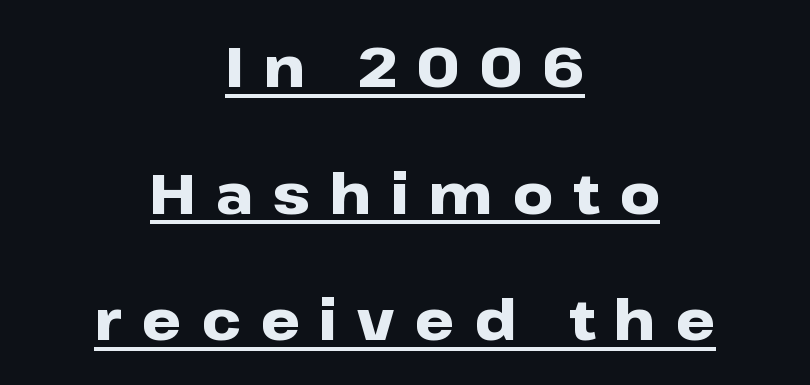
The image shows 56 px heavy, wide sans-serif type, upright; set centered, loose line spacing (2.26x), unusually wide letter spacing (+0.35 em), underlined; low stroke contrast and a medium x-height.
